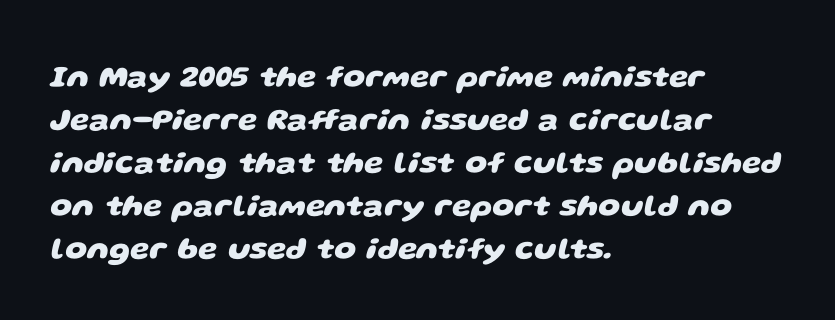
Q: Is the text bold? A: Yes.
Q: Is the typeface a serif or a sans-serif typeface? A: Sans-serif.
Q: Is the text underlined? A: No.
Q: How is the paragraph aligned? A: Left-aligned.
Q: Is the spacing between letters normal or unusually wide? A: Normal.
Q: Is the spacing between lines tight, normal or loose? A: Normal.
Q: Width (condensed, normal, or wide)? A: Wide.
Q: Stroke contrast? A: Low.
Q: x-height? A: Large.
Q: Monospaced? A: No.
